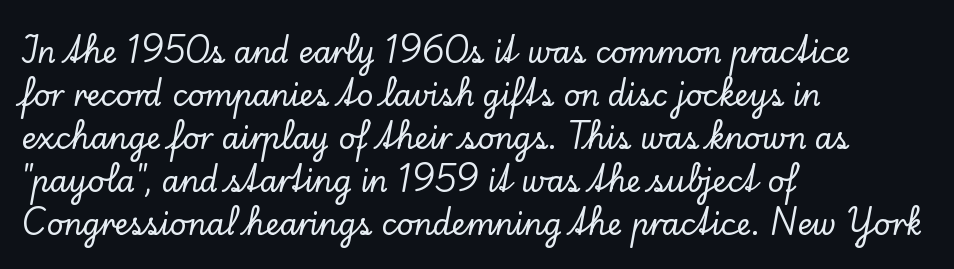
{"serif": "yes", "width": "normal", "stroke_contrast": "low", "x_height": "small", "monospaced": "no", "underline": "no", "align": "left", "line_spacing": "normal", "line_spacing_ratio": 1.48, "letter_spacing": "normal", "letter_spacing_em": 0.0, "glyph_px": 29}
